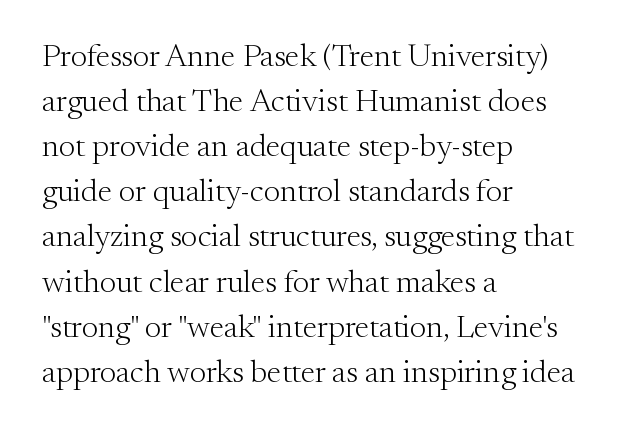
{"serif": "yes", "italic": "no", "bold": "no", "weight": "light", "width": "normal", "stroke_contrast": "medium", "x_height": "small", "monospaced": "no", "underline": "no", "align": "left", "line_spacing": "normal", "line_spacing_ratio": 1.41, "letter_spacing": "normal", "letter_spacing_em": 0.0, "glyph_px": 32}
